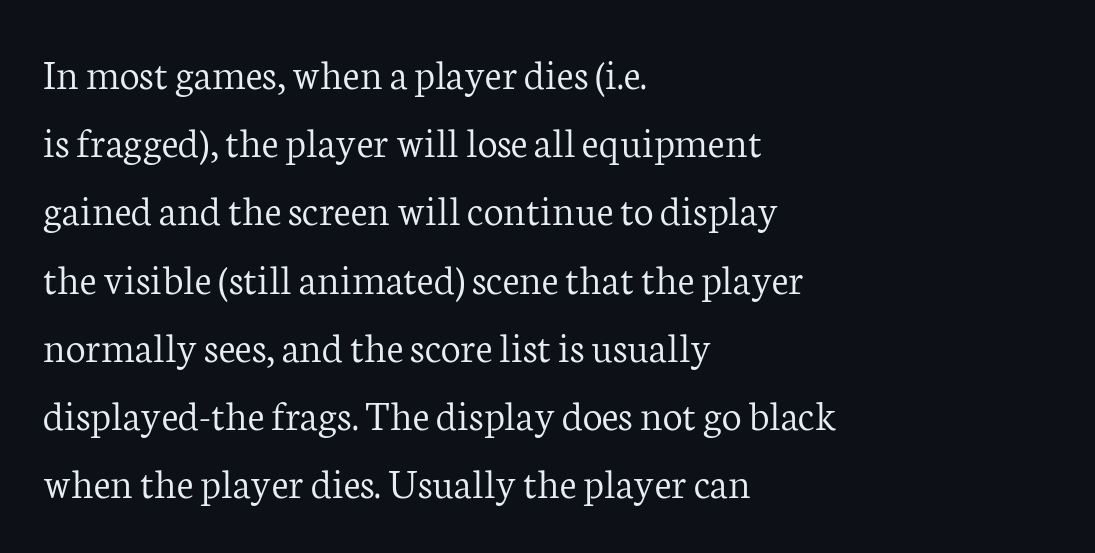
{"serif": "yes", "italic": "no", "bold": "no", "weight": "light", "width": "normal", "stroke_contrast": "low", "x_height": "medium", "monospaced": "no", "underline": "no", "align": "left", "line_spacing": "normal", "line_spacing_ratio": 1.55, "letter_spacing": "normal", "letter_spacing_em": 0.0, "glyph_px": 44}
